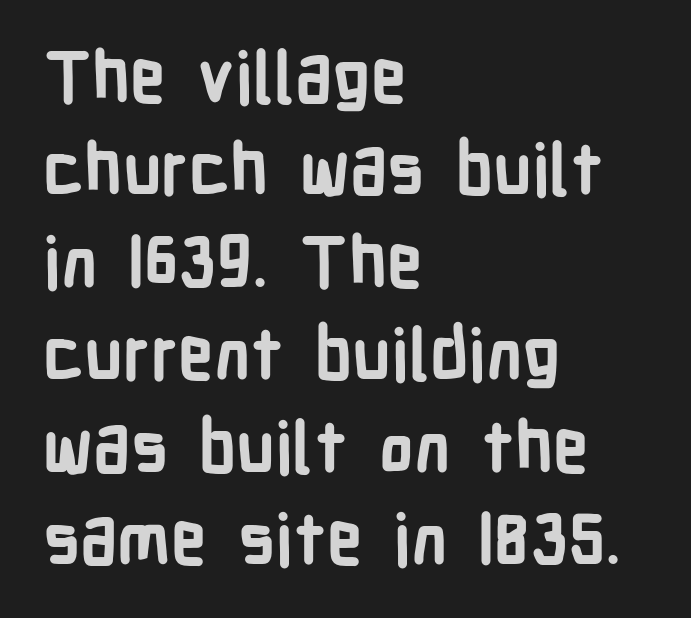
The lines sit at an ordinary, default distance from one another. The designer went with a sans here, leaving each stem footless. These lines stack with their left ends in a neat column. Character widths vary here, with narrow letters taking less room than wide ones. Type without underlining. This sample uses an upright cut, with every glyph sitting square on the baseline.
